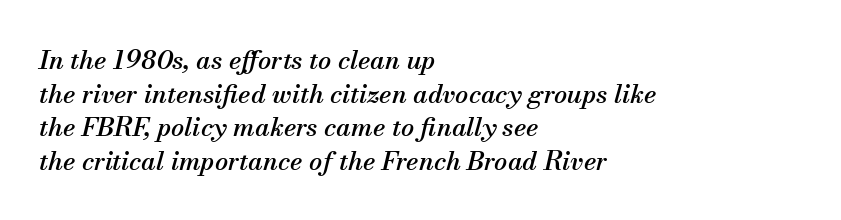
{"italic": "yes", "lean": "right", "slant_degrees": 13, "underline": "no", "align": "left", "line_spacing": "normal", "line_spacing_ratio": 1.29, "letter_spacing": "normal", "letter_spacing_em": 0.0, "glyph_px": 26}
